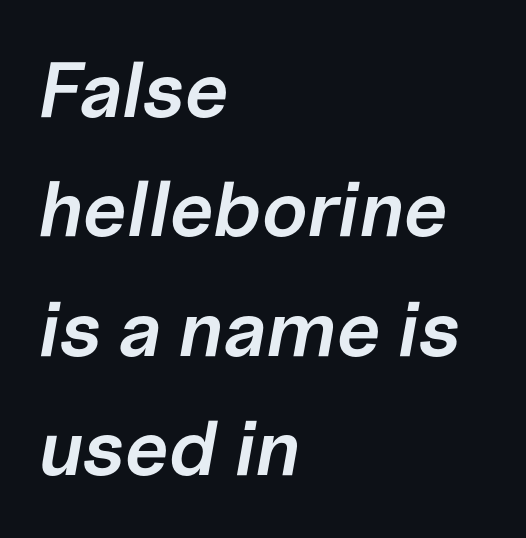
The passage shown is typed in a proportional face where columns would drift. In terms of posture, this sample is oblique. Each word holds together tightly as a unit, with standard inter-letter gaps. The vertical gap from one line to the next is medium. Unmarked baselines from the first word to the last. Layout note: lines flush left.
